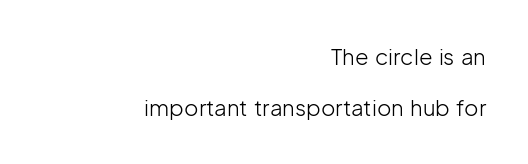
{"italic": "no", "bold": "no", "underline": "no", "align": "right", "line_spacing": "loose", "line_spacing_ratio": 2.32, "letter_spacing": "normal", "letter_spacing_em": 0.0, "glyph_px": 22}
